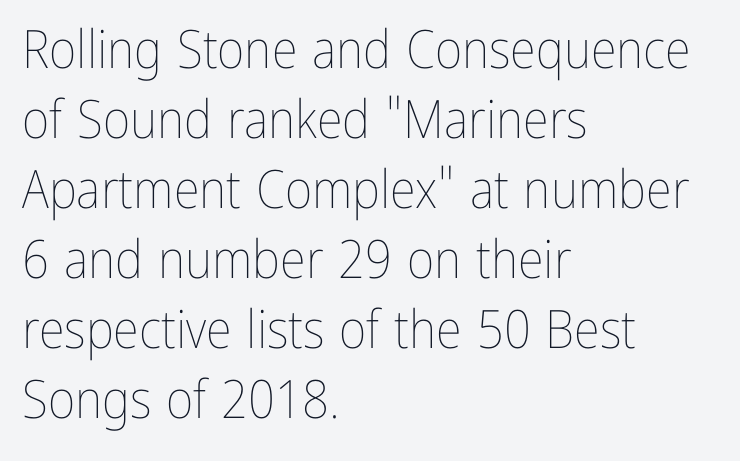
The image shows 53 px thin, condensed type, upright; set left-aligned, normal line spacing (1.32x), normal letter spacing, not underlined; low stroke contrast and a medium x-height.
